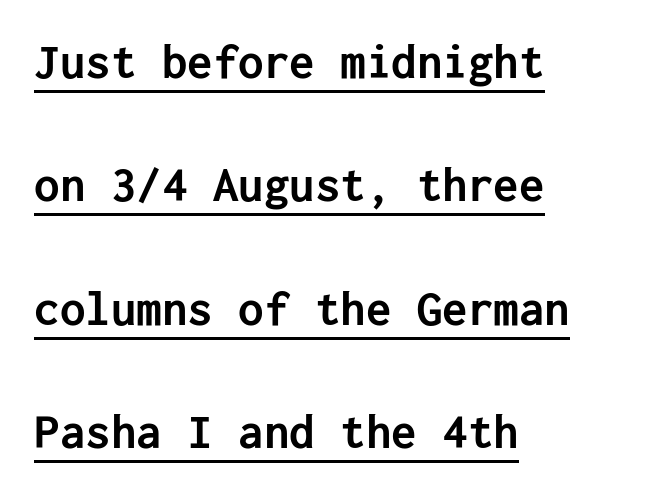
Typographically, this falls in the sans-serif category. Italic? Not at all — the glyphs are vertical. Left-aligned paragraph, ragged on the right. Look at the tracking — it's just the regular setting, nothing added. Leading: increased.
